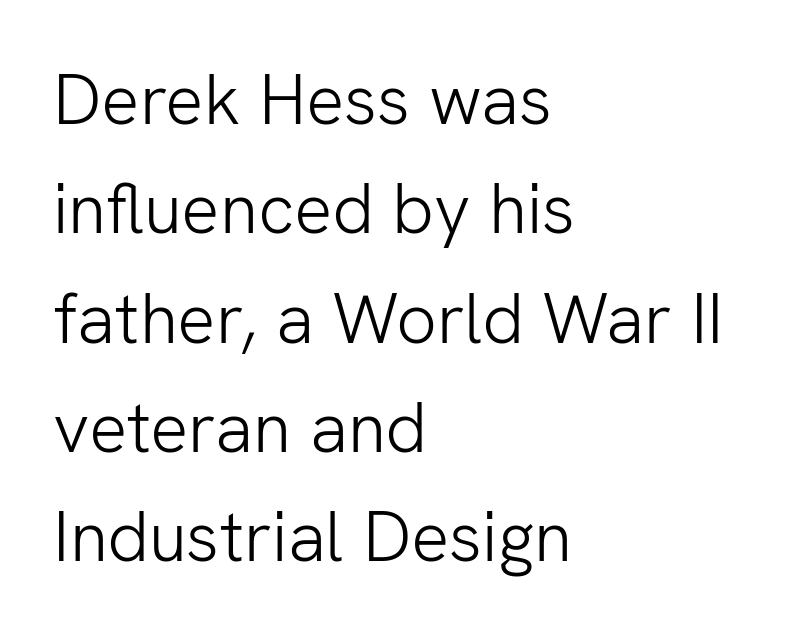
{"serif": "no", "italic": "no", "bold": "no", "weight": "light", "width": "normal", "stroke_contrast": "low", "x_height": "medium", "monospaced": "no", "underline": "no", "align": "left", "line_spacing": "normal", "line_spacing_ratio": 1.54, "letter_spacing": "normal", "letter_spacing_em": 0.0, "glyph_px": 71}
